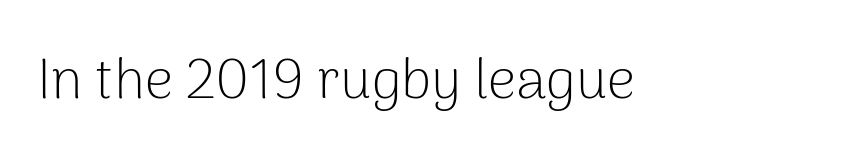
The image shows 56 px light sans-serif type, upright; set normal letter spacing, not underlined; low stroke contrast and a medium x-height.
